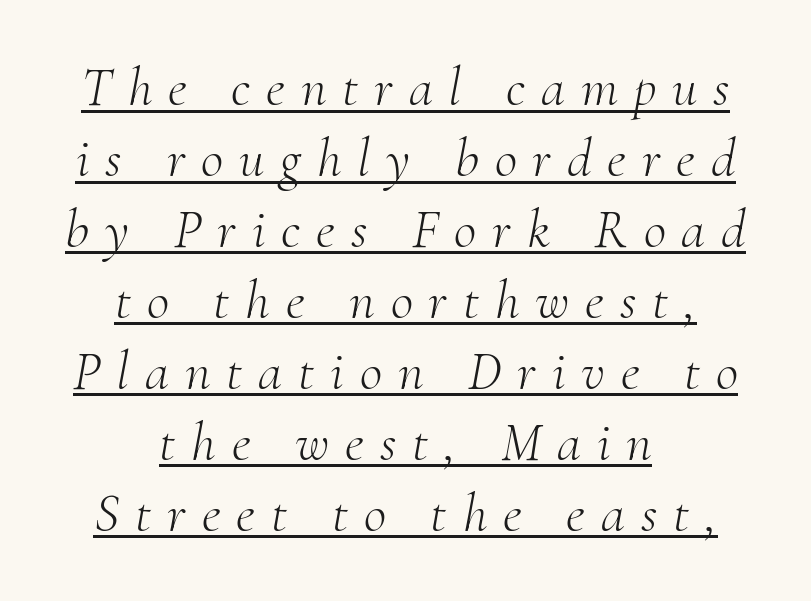
Q: Is the text bold? A: No.
Q: Is the text italic (slanted)? A: Yes, it leans right by about 10 degrees.
Q: Is the typeface a serif or a sans-serif typeface? A: Serif.
Q: Is the text underlined? A: Yes.
Q: How is the paragraph aligned? A: Centered.
Q: Is the spacing between letters normal or unusually wide? A: Unusually wide.
Q: Is the spacing between lines tight, normal or loose? A: Normal.
Q: Width (condensed, normal, or wide)? A: Normal.
Q: Stroke contrast? A: Medium.
Q: x-height? A: Small.
Q: Monospaced? A: No.
